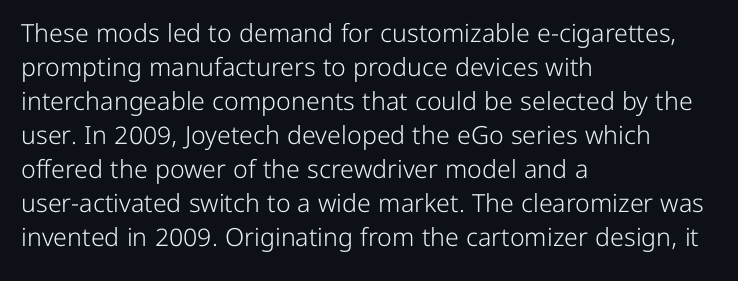
A normal amount of white space separates one row of letters from the next. Honestly, the letter spacing is just normal — you wouldn't notice it. The font's upright variant was chosen for this text. Is this a heavy cut? Hardly; it is regular or lighter. Caption: multi-line text, flush left, ragged right.
